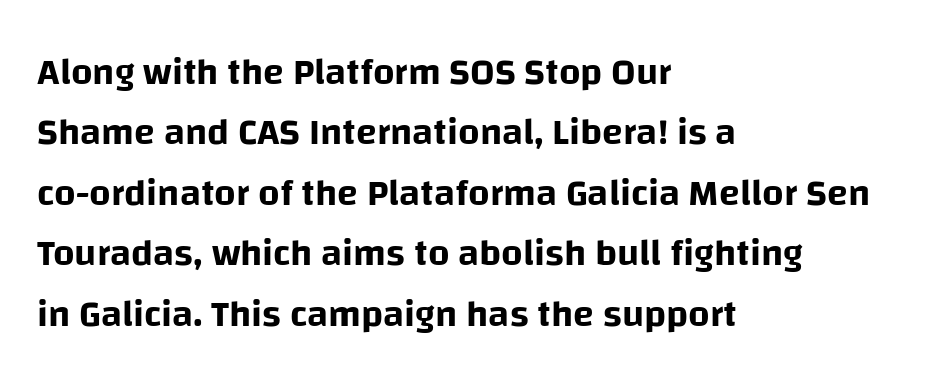
{"serif": "no", "italic": "no", "width": "normal", "stroke_contrast": "low", "x_height": "large", "monospaced": "no", "underline": "no", "align": "left", "line_spacing": "normal", "line_spacing_ratio": 1.59, "letter_spacing": "normal", "letter_spacing_em": 0.0, "glyph_px": 38}
